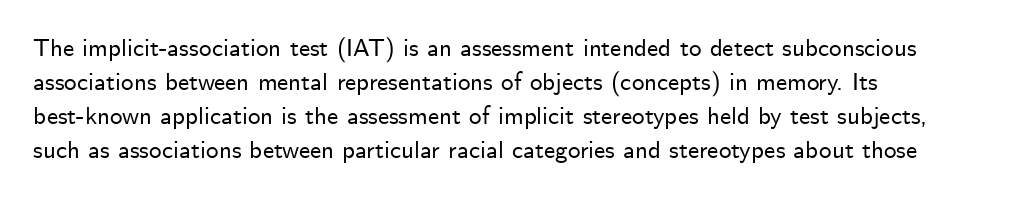
These lines were composed using upright roman letters. Line beginnings align vertically; line endings do not. Quick note: underline off. Nobody touched the tracking dial on this one. Leading matches the norm, producing a regular column.
